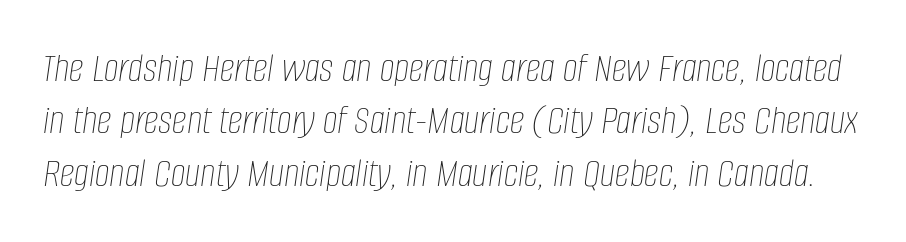
The image shows 42 px thin, condensed type, italic (leaning right); set normal line spacing (1.25x), normal letter spacing, not underlined; low stroke contrast and a large x-height.
